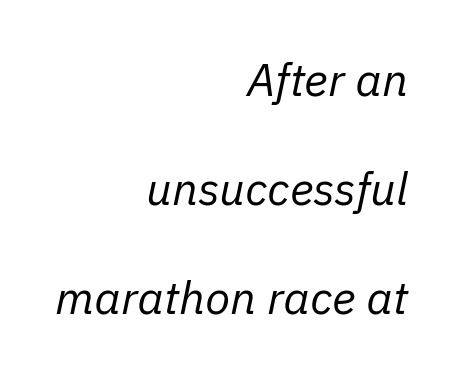
Inter-character spacing is left at the font's built-in metrics. Compared with a flush-left layout, this one pins lines to the opposite, right side. You could not count columns in this text — the font is proportionally spaced. Leading is clearly above the norm, producing a sparse column.
